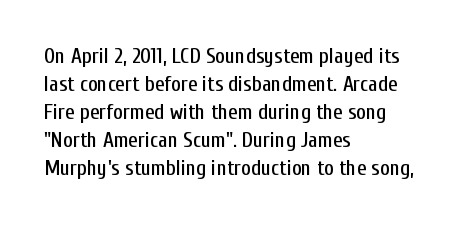
{"italic": "no", "underline": "no", "align": "left", "line_spacing": "normal", "line_spacing_ratio": 1.33, "letter_spacing": "normal", "letter_spacing_em": 0.0, "glyph_px": 21}
